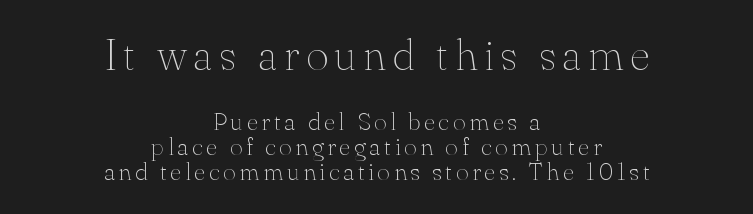
The image shows 44 px thin serif type, upright; set centered, tight line spacing (1.0x), not underlined; the first (top) block is 1.76x larger; medium stroke contrast and a small x-height.
